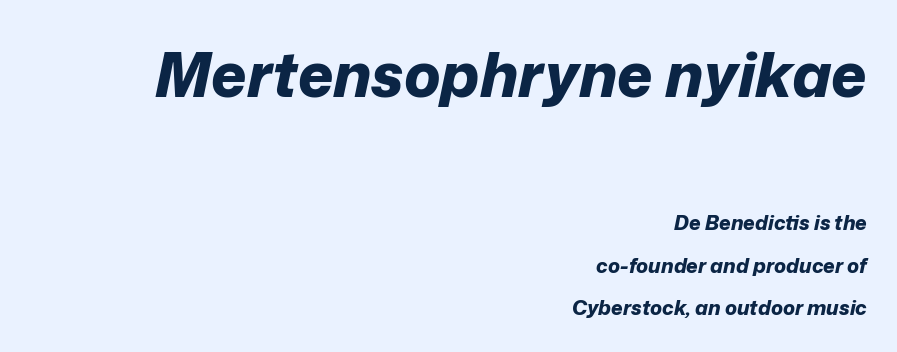
The image shows 61 px bold type, italic (leaning right); set right-aligned, loose line spacing (2.12x), normal letter spacing, not underlined; the first (top) block is 3.05x larger; low stroke contrast and a medium x-height.
